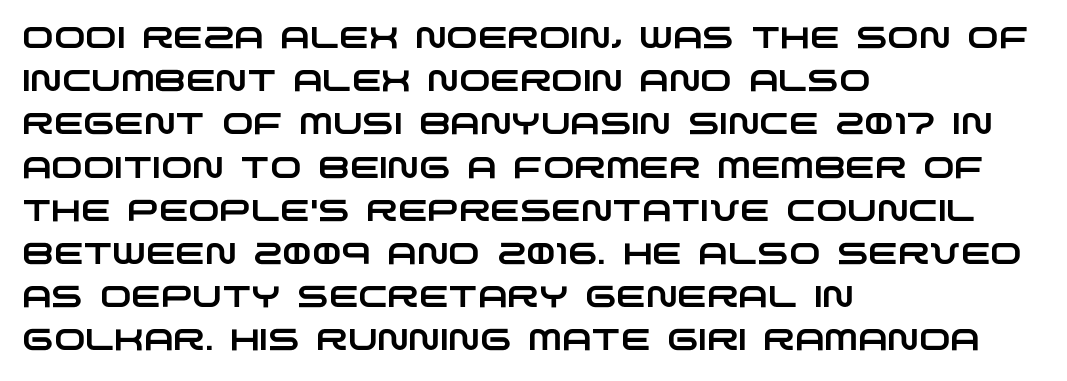
Q: Is the typeface a serif or a sans-serif typeface? A: Sans-serif.
Q: Is the text underlined? A: No.
Q: How is the paragraph aligned? A: Left-aligned.
Q: Is the spacing between letters normal or unusually wide? A: Normal.
Q: Is the spacing between lines tight, normal or loose? A: Normal.
Q: Width (condensed, normal, or wide)? A: Wide.
Q: Stroke contrast? A: Low.
Q: x-height? A: Large.
Q: Monospaced? A: No.
